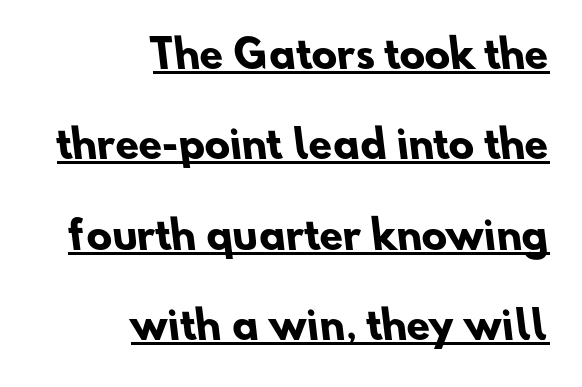
The image shows 38 px heavy sans-serif type; set right-aligned, loose line spacing (2.38x), normal letter spacing, underlined; low stroke contrast and a small x-height.
